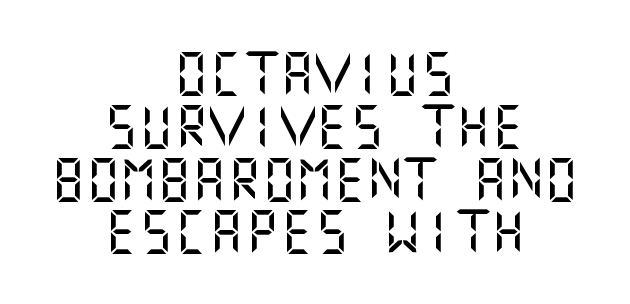
{"serif": "no", "italic": "no", "width": "normal", "stroke_contrast": "medium", "x_height": "large", "underline": "no", "align": "center", "line_spacing_ratio": 1.2, "letter_spacing": "normal", "letter_spacing_em": 0.0, "glyph_px": 44}
